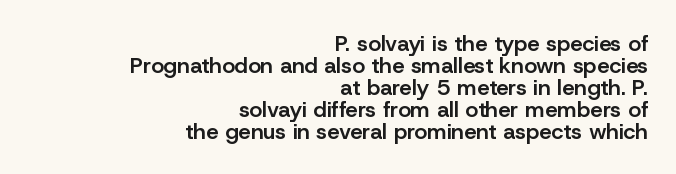
The image shows 22 px text type, upright; set right-aligned, tight line spacing (1.0x), normal letter spacing, not underlined.
